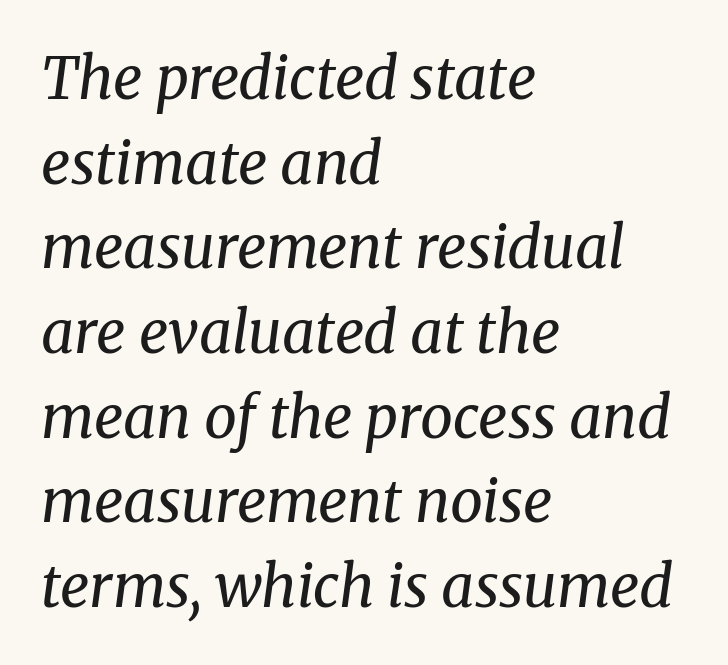
{"serif": "yes", "italic": "yes", "lean": "right", "slant_degrees": 8, "bold": "no", "weight": "regular", "width": "normal", "stroke_contrast": "medium", "x_height": "medium", "monospaced": "no", "underline": "no", "align": "left", "line_spacing": "normal", "line_spacing_ratio": 1.46, "letter_spacing": "normal", "letter_spacing_em": 0.0, "glyph_px": 58}
